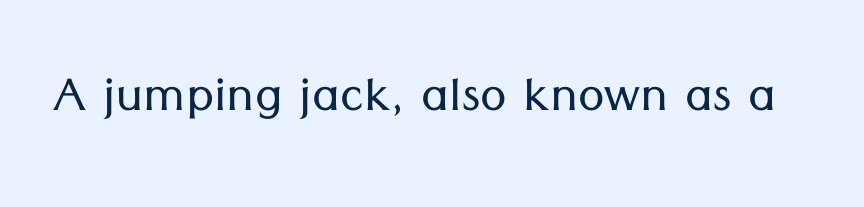
Q: Is the text bold? A: No.
Q: Is the text italic (slanted)? A: No, it is upright.
Q: Is the typeface a serif or a sans-serif typeface? A: Sans-serif.
Q: Is the text underlined? A: No.
Q: Is the spacing between letters normal or unusually wide? A: Normal.
Q: Width (condensed, normal, or wide)? A: Normal.
Q: Stroke contrast? A: Low.
Q: x-height? A: Medium.
Q: Monospaced? A: No.
